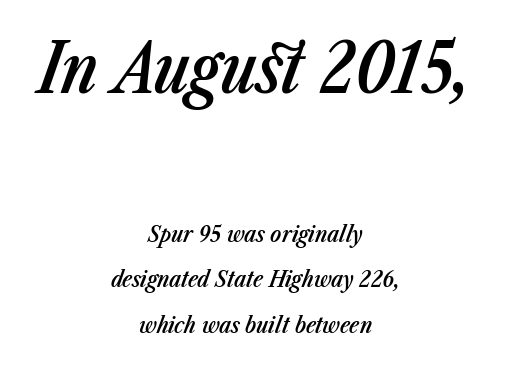
The image shows 69 px semibold, condensed type, italic (leaning right); set centered, loose line spacing (1.99x), normal letter spacing, not underlined; the first (top) block is 3.0x larger; low stroke contrast and a medium x-height.
